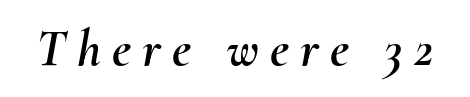
The image shows 53 px text type, italic (leaning right); set unusually wide letter spacing (+0.21 em), not underlined; medium stroke contrast and a small x-height.
